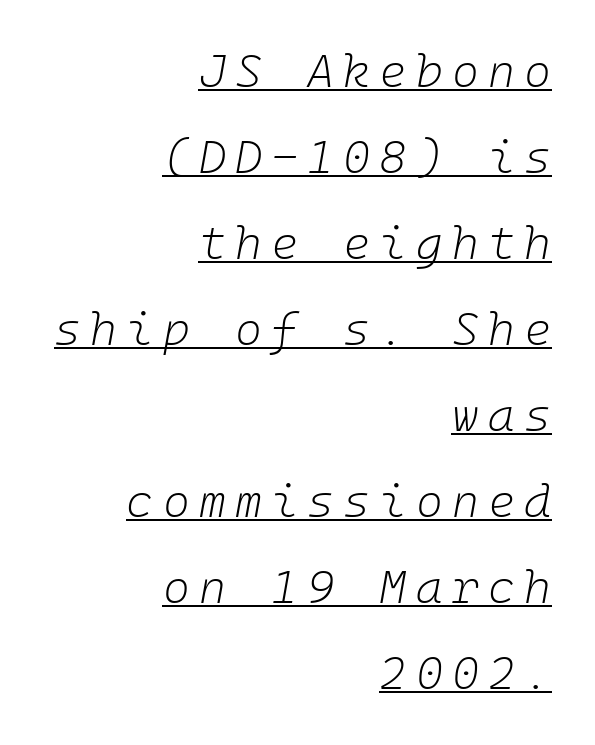
Is the type heavy? It reads as light-to-regular instead. Letter spacing: wide. In terms of posture, this sample is oblique. What decoration does the sample have? An underline. If you drew a ruler down the right edge, every line would touch it.
